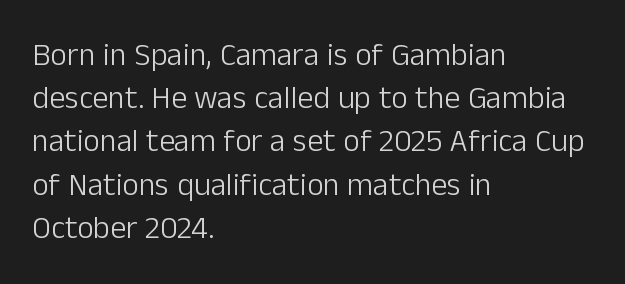
The image shows 32 px light sans-serif type, upright; set left-aligned, normal line spacing (1.35x), normal letter spacing, not underlined; low stroke contrast and a medium x-height.
